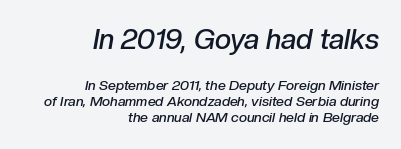
{"italic": "yes", "lean": "right", "slant_degrees": 10, "bold": "semi", "weight": "semibold", "width": "normal", "stroke_contrast": "low", "x_height": "medium", "monospaced": "no", "underline": "no", "align": "right", "line_spacing": "tight", "line_spacing_ratio": 1.14, "letter_spacing": "normal", "letter_spacing_em": 0.0, "larger_block": "first", "size_ratio": 2.0, "glyph_px": 28}
